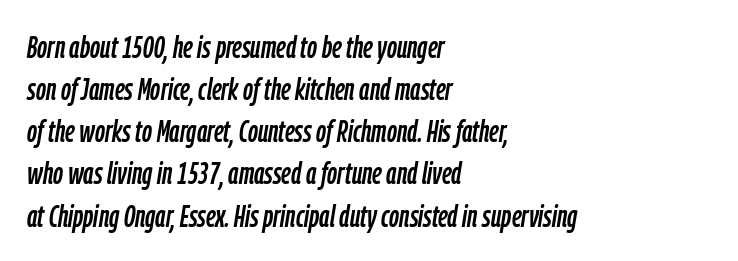
The ragged edge is on the right, which tells us the setting is flush left. Slanted lettering throughout. The leading is moderate, giving the passage an even texture. The gap between lines stays unmarked. Each letter keeps its own natural width here, so spacing adapts to shape.
